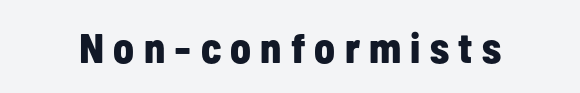
{"serif": "no", "italic": "no", "bold": "yes", "weight": "bold", "width": "condensed", "stroke_contrast": "low", "x_height": "medium", "monospaced": "no", "underline": "no", "letter_spacing": "wide", "letter_spacing_em": 0.22, "glyph_px": 42}
